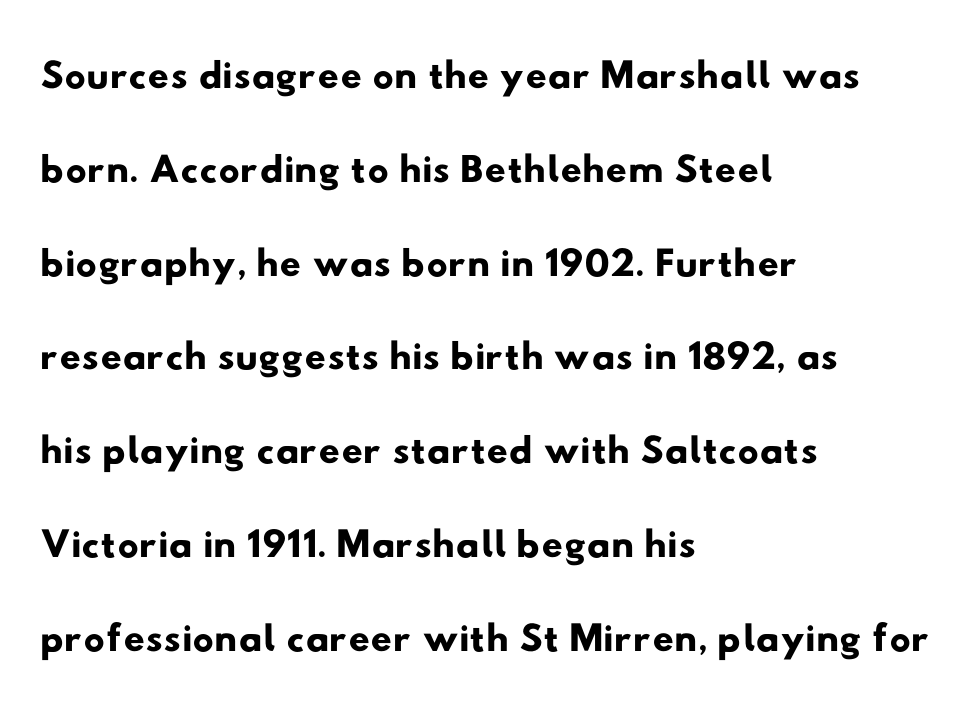
{"serif": "no", "width": "wide", "stroke_contrast": "low", "x_height": "small", "monospaced": "no", "underline": "no", "align": "left", "line_spacing": "normal", "line_spacing_ratio": 1.59, "letter_spacing": "normal", "letter_spacing_em": 0.0, "glyph_px": 59}
